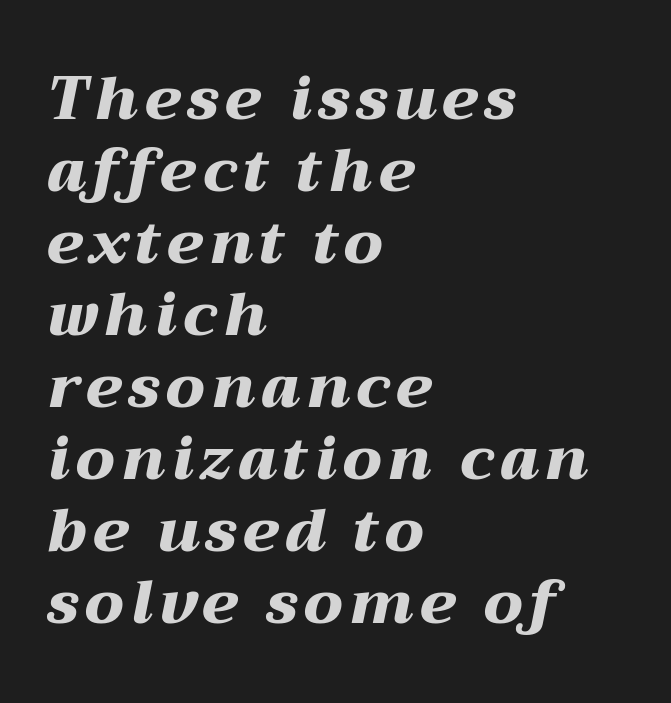
The image shows 60 px heavy, wide type, italic (leaning right); set left-aligned, line spacing 1.2x, not underlined; medium stroke contrast and a medium x-height.
